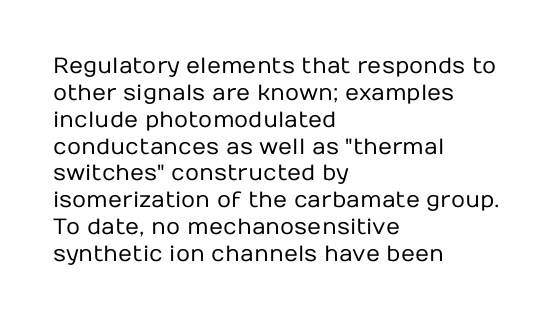
{"italic": "no", "bold": "no", "underline": "no", "align": "left", "line_spacing_ratio": 1.22, "letter_spacing": "normal", "letter_spacing_em": 0.0, "glyph_px": 22}
